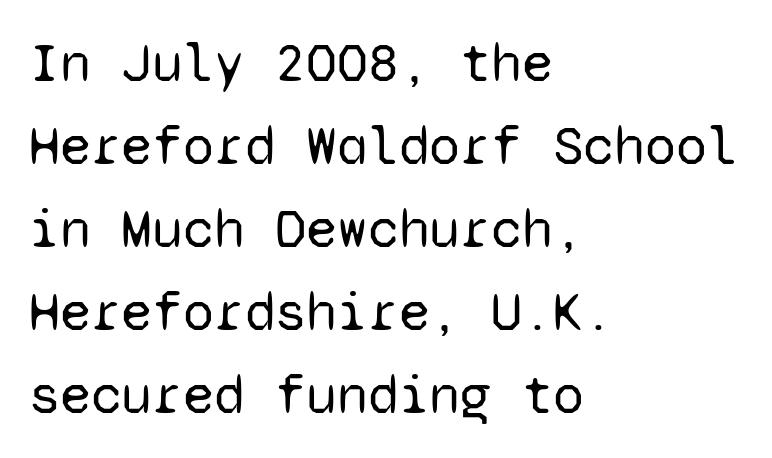
The image shows 56 px regular-weight sans-serif type, upright, monospaced; set left-aligned, normal line spacing (1.48x), normal letter spacing, not underlined; low stroke contrast and a medium x-height.
